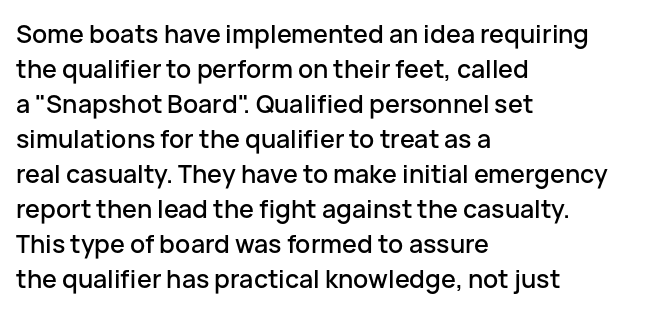
The rendering uses a moderate line-height, typical for paragraphs. A typesetter would call this zero additional tracking. Teacher's note: observe the even left margin — that is flush-left alignment. The string is rendered with underlining switched off. Posture: straight, roman, zero tilt.
